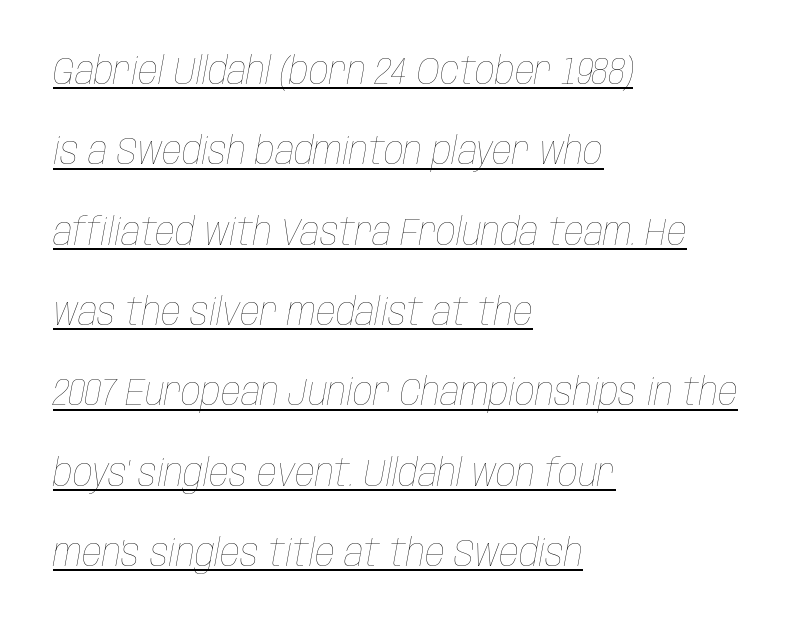
Between one letter and the next there's only the usual sliver of space. Varying glyph widths throughout — classic text-font behaviour. Left-aligned paragraph, ragged on the right. Weight class: somewhere from thin through regular. Would a proofreader flag this as italicized? Yes. These characters rest on top of a visible drawn line.
